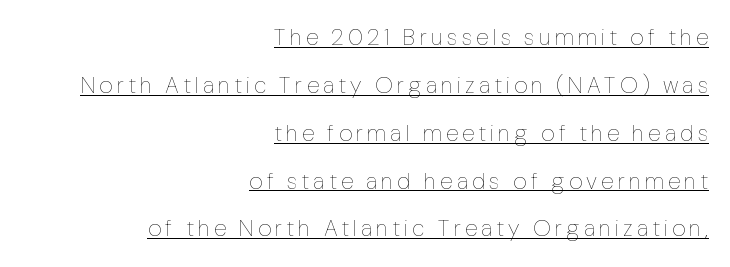
Horizontally, the lines are justified to the trailing edge only. Notice the wide empty band between every row — that's loose leading. Stems here are at most as thick as an everyday book face. Compared with undecorated copy, this sample adds a rule below the words.
